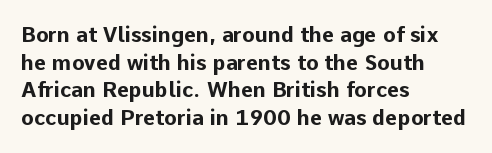
{"italic": "no", "bold": "yes", "underline": "no", "align": "left", "line_spacing": "normal", "line_spacing_ratio": 1.32, "letter_spacing": "normal", "letter_spacing_em": 0.0, "glyph_px": 21}
